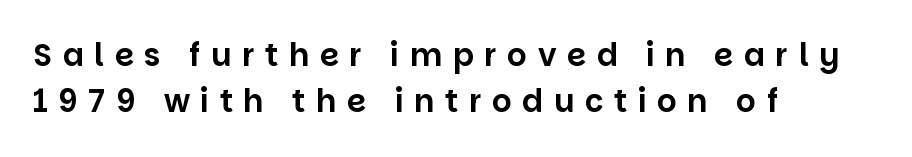
Q: Is the text italic (slanted)? A: No, it is upright.
Q: Is the typeface a serif or a sans-serif typeface? A: Sans-serif.
Q: Is the text underlined? A: No.
Q: How is the paragraph aligned? A: Left-aligned.
Q: Is the spacing between letters normal or unusually wide? A: Unusually wide.
Q: Is the spacing between lines tight, normal or loose? A: Normal.
Q: Width (condensed, normal, or wide)? A: Normal.
Q: Stroke contrast? A: Low.
Q: x-height? A: Large.
Q: Monospaced? A: No.
